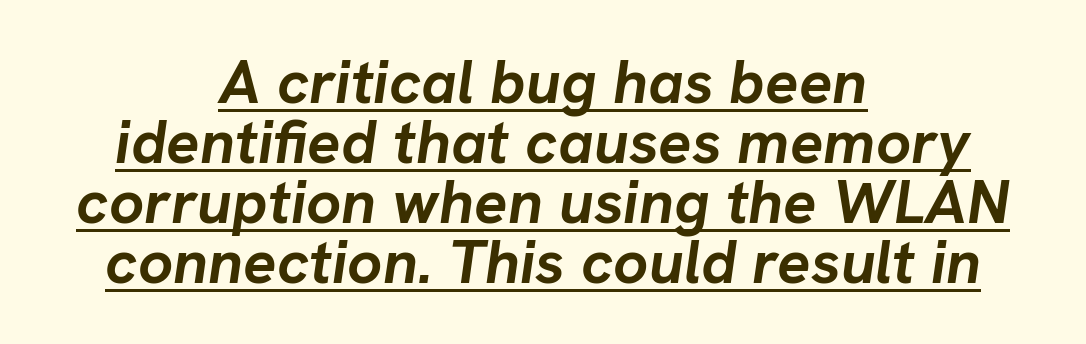
An italicized treatment has been applied to the whole sample. The rendering uses natural spacing where letterforms have individual widths. Each line of the rendering has a horizontal stroke beneath the glyphs. Is the letter spacing exaggerated? No — it looks like the ordinary default. The glyphs have the mass of a bold cut.
